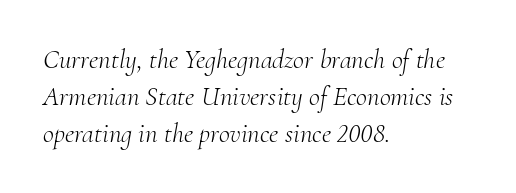
Q: Is the text bold? A: No.
Q: Is the text italic (slanted)? A: Yes, it leans right by about 10 degrees.
Q: Is the text underlined? A: No.
Q: How is the paragraph aligned? A: Left-aligned.
Q: Is the spacing between letters normal or unusually wide? A: Normal.
Q: Is the spacing between lines tight, normal or loose? A: Normal.
